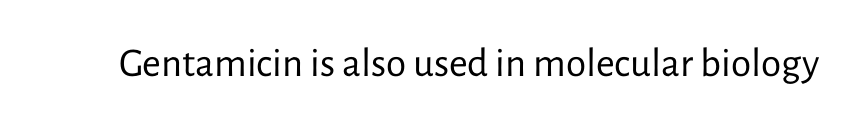
Q: Is the text bold? A: No.
Q: Is the text italic (slanted)? A: No, it is upright.
Q: Is the typeface a serif or a sans-serif typeface? A: Sans-serif.
Q: Is the text underlined? A: No.
Q: Is the spacing between letters normal or unusually wide? A: Normal.
Q: Width (condensed, normal, or wide)? A: Normal.
Q: Stroke contrast? A: Low.
Q: x-height? A: Medium.
Q: Monospaced? A: No.
